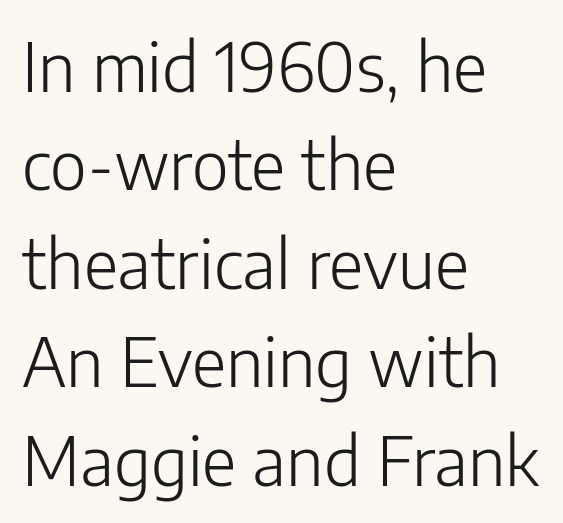
Q: Is the text bold? A: No.
Q: Is the text italic (slanted)? A: No, it is upright.
Q: Is the typeface a serif or a sans-serif typeface? A: Sans-serif.
Q: Is the text underlined? A: No.
Q: How is the paragraph aligned? A: Left-aligned.
Q: Is the spacing between letters normal or unusually wide? A: Normal.
Q: Is the spacing between lines tight, normal or loose? A: Normal.
Q: Width (condensed, normal, or wide)? A: Normal.
Q: Stroke contrast? A: Low.
Q: x-height? A: Medium.
Q: Monospaced? A: No.
